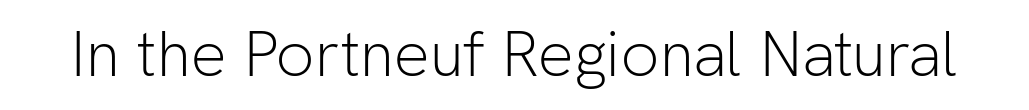
{"serif": "no", "italic": "no", "bold": "no", "weight": "light", "width": "normal", "stroke_contrast": "low", "x_height": "medium", "monospaced": "no", "underline": "no", "letter_spacing": "normal", "letter_spacing_em": 0.0, "glyph_px": 64}
